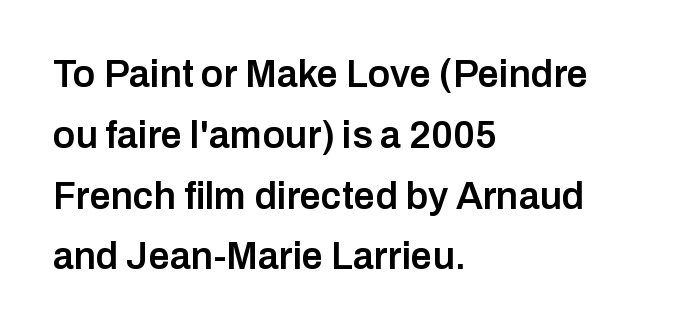
{"serif": "no", "italic": "no", "bold": "semi", "weight": "semibold", "width": "normal", "stroke_contrast": "low", "x_height": "medium", "monospaced": "no", "underline": "no", "align": "left", "line_spacing": "normal", "line_spacing_ratio": 1.6, "letter_spacing": "normal", "letter_spacing_em": 0.0, "glyph_px": 38}
